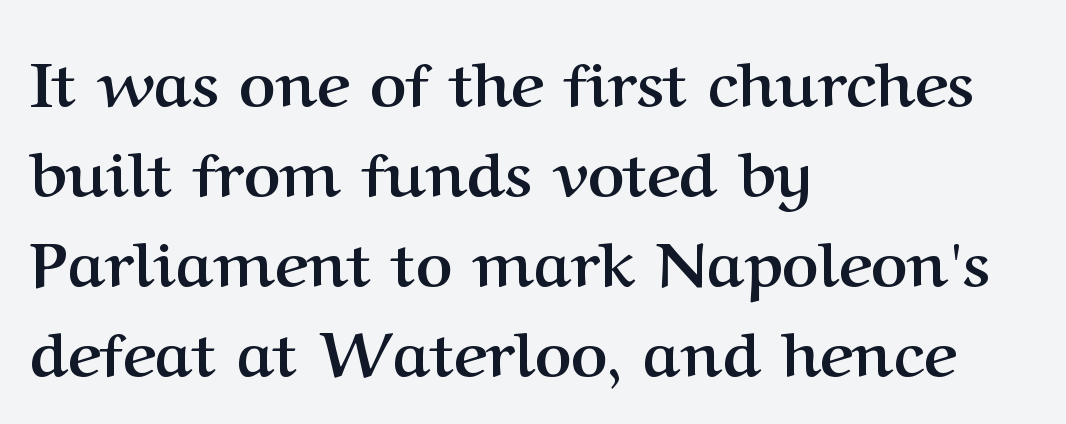
{"serif": "yes", "italic": "no", "bold": "yes", "weight": "semibold", "width": "normal", "stroke_contrast": "medium", "x_height": "medium", "monospaced": "no", "underline": "no", "align": "left", "line_spacing": "normal", "line_spacing_ratio": 1.43, "letter_spacing": "normal", "letter_spacing_em": 0.0, "glyph_px": 63}
